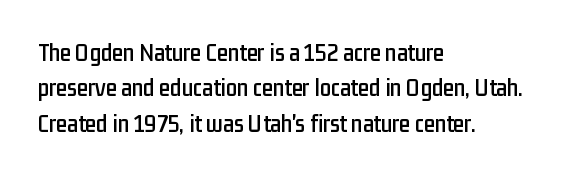
Q: Is the text italic (slanted)? A: No, it is upright.
Q: Is the text underlined? A: No.
Q: How is the paragraph aligned? A: Left-aligned.
Q: Is the spacing between letters normal or unusually wide? A: Normal.
Q: Is the spacing between lines tight, normal or loose? A: Normal.
